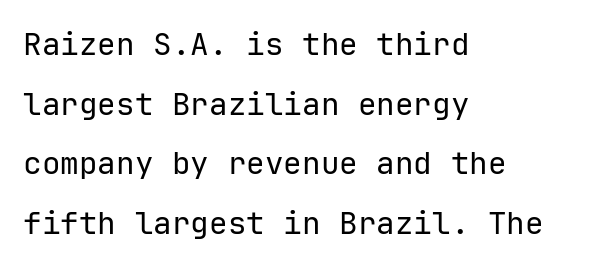
The image shows 31 px regular-weight sans-serif type, upright, monospaced; set left-aligned, loose line spacing (1.92x), normal letter spacing, not underlined; low stroke contrast and a medium x-height.
